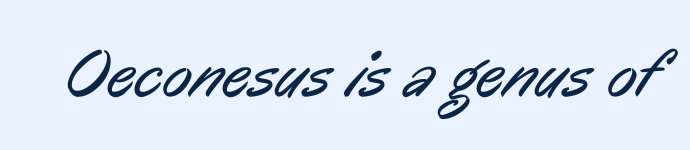
Q: Is the text bold? A: No.
Q: Is the typeface a serif or a sans-serif typeface? A: Sans-serif.
Q: Is the text underlined? A: No.
Q: Is the spacing between letters normal or unusually wide? A: Normal.
Q: Width (condensed, normal, or wide)? A: Condensed.
Q: Stroke contrast? A: Low.
Q: x-height? A: Medium.
Q: Monospaced? A: No.
